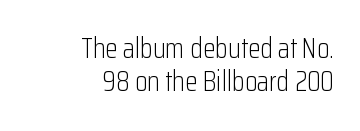
The image shows 28 px light, condensed sans-serif type, upright; set right-aligned, line spacing 1.19x, normal letter spacing, not underlined; low stroke contrast and a medium x-height.
